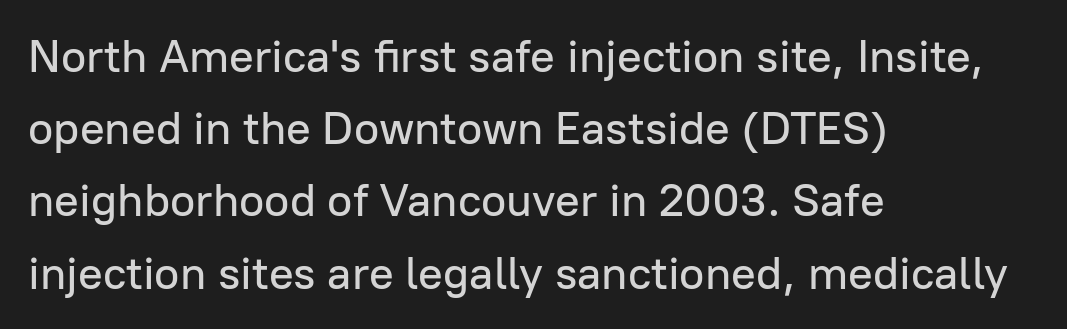
The image shows 46 px sans-serif type, upright; set left-aligned, normal line spacing (1.57x), normal letter spacing, not underlined; low stroke contrast and a medium x-height.
